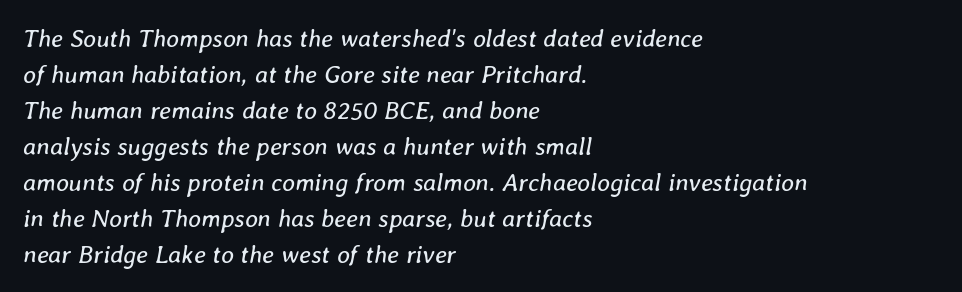
{"italic": "yes", "lean": "right", "slant_degrees": 8, "bold": "no", "underline": "no", "align": "left", "line_spacing": "normal", "line_spacing_ratio": 1.44, "letter_spacing": "normal", "letter_spacing_em": 0.0, "glyph_px": 25}
